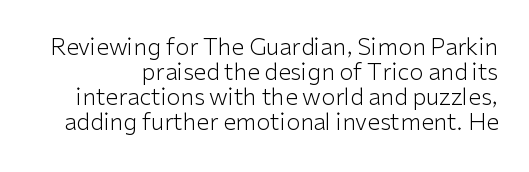
The image shows 23 px text type, upright; set tight line spacing (1.08x), normal letter spacing, not underlined.
